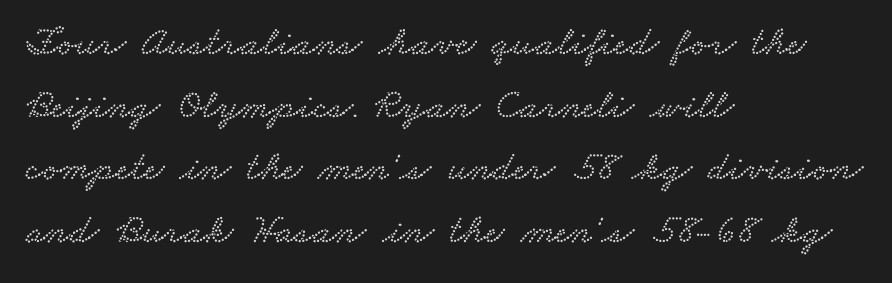
The line texture is even and compact thanks to regular tracking. A serif font was chosen for this passage. The glyphs are unaccompanied by any horizontal stroke below them. A student would call this left alignment; a typographer would say flush left, rag right. This sample keeps an unexceptional amount of space between lines. You could not count columns in this text — the font is proportionally spaced.
